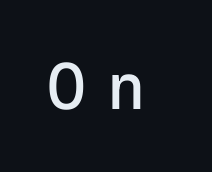
The image shows 66 px regular-weight sans-serif type, upright; set unusually wide letter spacing (+0.33 em), not underlined; low stroke contrast and a medium x-height.
